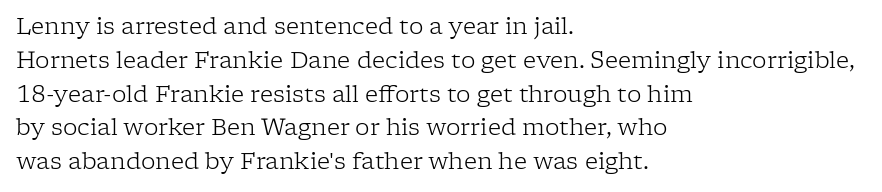
Q: Is the text bold? A: No.
Q: Is the text italic (slanted)? A: No, it is upright.
Q: Is the text underlined? A: No.
Q: How is the paragraph aligned? A: Left-aligned.
Q: Is the spacing between letters normal or unusually wide? A: Normal.
Q: Is the spacing between lines tight, normal or loose? A: Normal.
